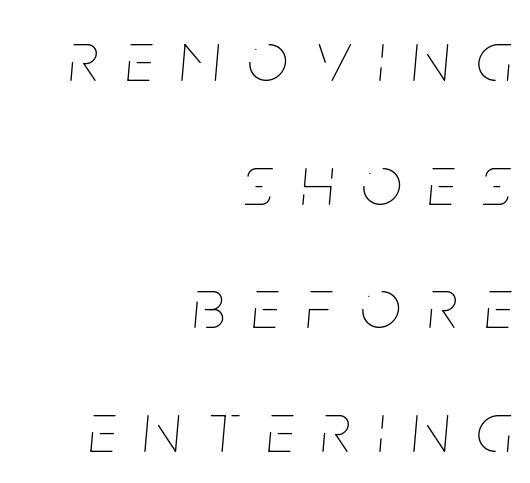
Slanted lettering throughout. Horizontal alignment here is rightward, an uncommon choice for prose. The letterforms sit at book weight or below. Rule under the text: the space is simply empty. Display-style spreading of the glyphs; the letterfit is very open. The face used here is proportionally spaced, like ordinary book or web type.
